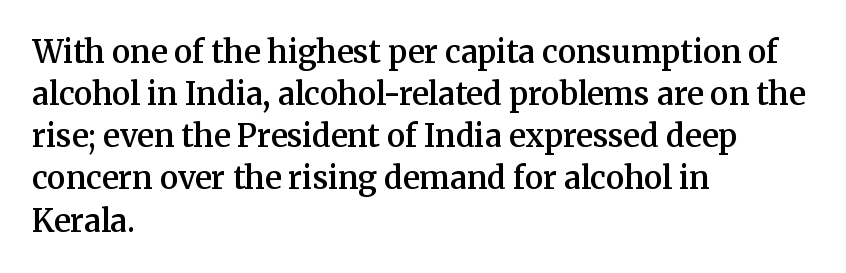
The image shows 31 px semibold serif type, upright; set left-aligned, normal line spacing (1.36x), normal letter spacing, not underlined; medium stroke contrast and a medium x-height.
